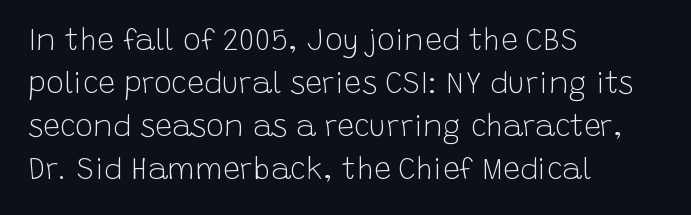
Q: Is the text bold? A: No.
Q: Is the text italic (slanted)? A: No, it is upright.
Q: Is the typeface a serif or a sans-serif typeface? A: Sans-serif.
Q: Is the text underlined? A: No.
Q: How is the paragraph aligned? A: Left-aligned.
Q: Is the spacing between letters normal or unusually wide? A: Normal.
Q: Is the spacing between lines tight, normal or loose? A: Normal.
Q: Width (condensed, normal, or wide)? A: Normal.
Q: Stroke contrast? A: Low.
Q: x-height? A: Large.
Q: Monospaced? A: No.
